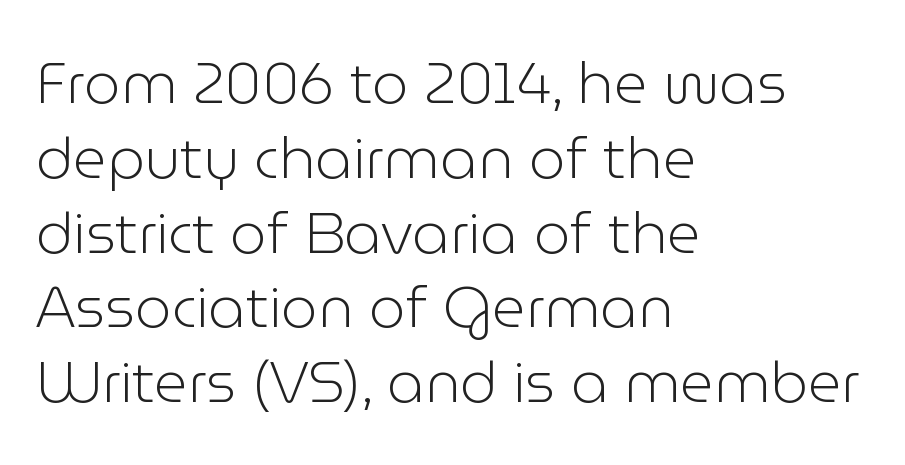
{"serif": "no", "italic": "no", "bold": "no", "weight": "light", "width": "normal", "stroke_contrast": "low", "x_height": "medium", "monospaced": "no", "underline": "no", "align": "left", "line_spacing": "normal", "line_spacing_ratio": 1.29, "letter_spacing": "normal", "letter_spacing_em": 0.0, "glyph_px": 58}
